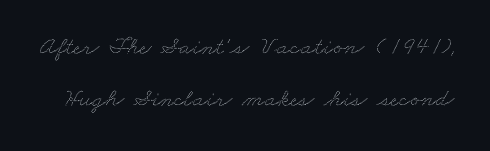
{"underline": "no", "line_spacing": "loose", "line_spacing_ratio": 2.1, "letter_spacing": "normal", "letter_spacing_em": 0.0, "glyph_px": 25}
